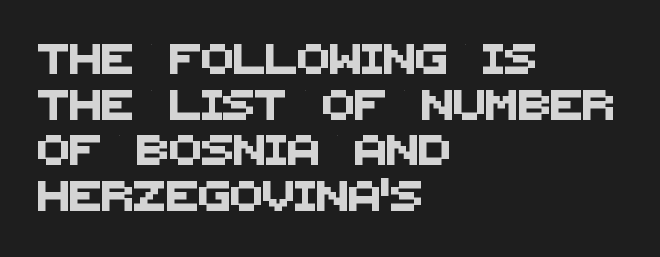
Q: Is the typeface a serif or a sans-serif typeface? A: Sans-serif.
Q: Is the text underlined? A: No.
Q: How is the paragraph aligned? A: Left-aligned.
Q: Is the spacing between letters normal or unusually wide? A: Normal.
Q: Is the spacing between lines tight, normal or loose? A: Normal.
Q: Width (condensed, normal, or wide)? A: Normal.
Q: Stroke contrast? A: Medium.
Q: x-height? A: Large.
Q: Monospaced? A: No.
